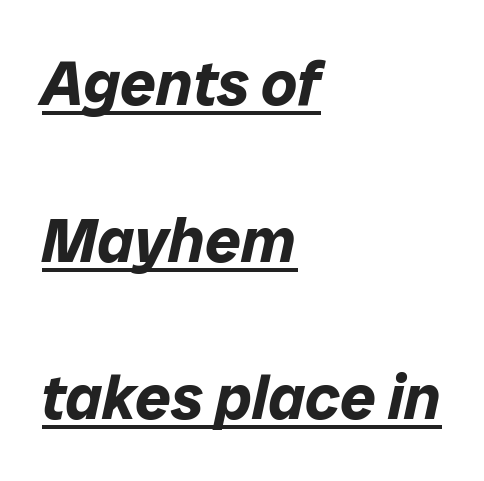
Q: Is the text bold? A: Yes.
Q: Is the text italic (slanted)? A: Yes, it leans right by about 12 degrees.
Q: Is the text underlined? A: Yes.
Q: How is the paragraph aligned? A: Left-aligned.
Q: Is the spacing between letters normal or unusually wide? A: Normal.
Q: Is the spacing between lines tight, normal or loose? A: Loose.
Q: Width (condensed, normal, or wide)? A: Normal.
Q: Stroke contrast? A: Low.
Q: x-height? A: Medium.
Q: Monospaced? A: No.
